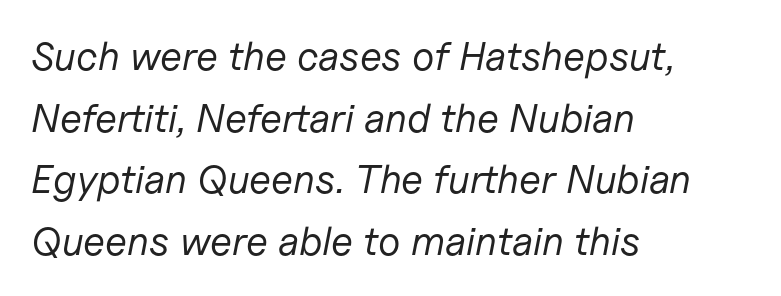
{"italic": "yes", "lean": "right", "slant_degrees": 11, "bold": "no", "weight": "regular", "width": "normal", "stroke_contrast": "low", "x_height": "medium", "monospaced": "no", "underline": "no", "align": "left", "line_spacing": "normal", "line_spacing_ratio": 1.54, "letter_spacing": "normal", "letter_spacing_em": 0.0, "glyph_px": 40}
